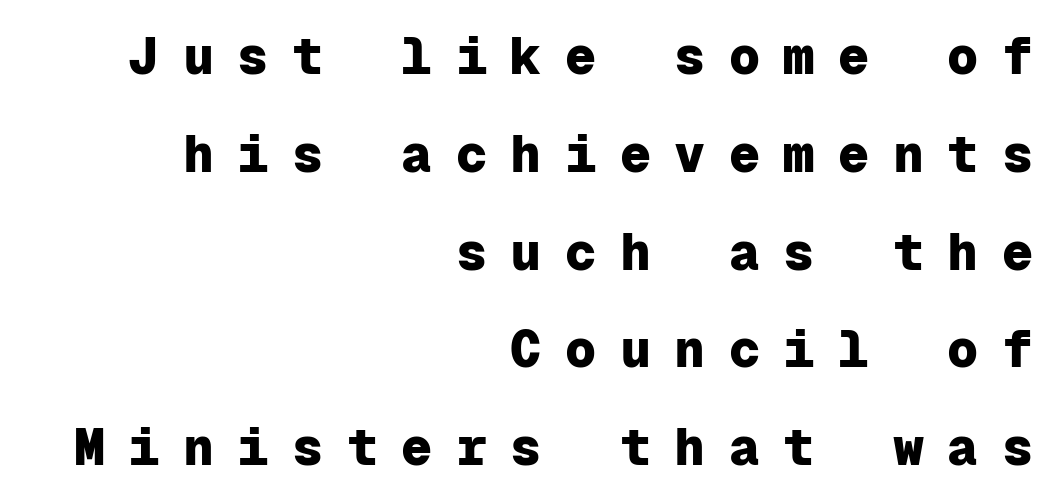
{"serif": "no", "italic": "no", "bold": "yes", "weight": "heavy", "width": "normal", "stroke_contrast": "low", "x_height": "medium", "monospaced": "yes", "underline": "no", "align": "right", "line_spacing_ratio": 1.88, "letter_spacing": "wide", "letter_spacing_em": 0.45, "glyph_px": 52}
